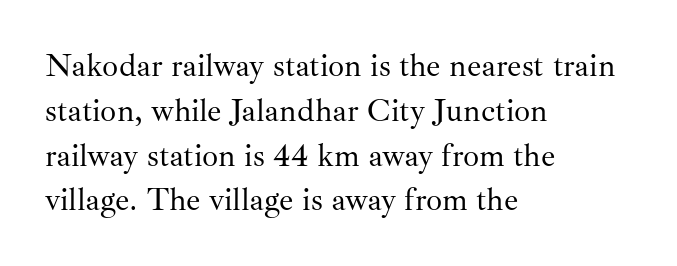
The gap between lines stays unmarked. Compared with a centered layout, this one pins lines to the left instead. No chunkiness to these letters — they're not bold. Does the type have serifs? Yes, each stem ends in a small foot.
